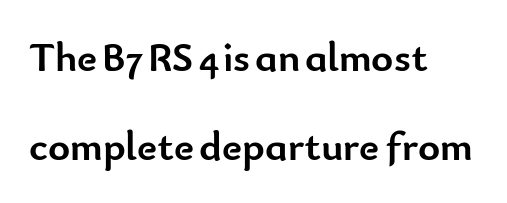
The image shows 42 px semibold sans-serif type, upright; set left-aligned, loose line spacing (2.12x), normal letter spacing, not underlined; low stroke contrast and a small x-height.
